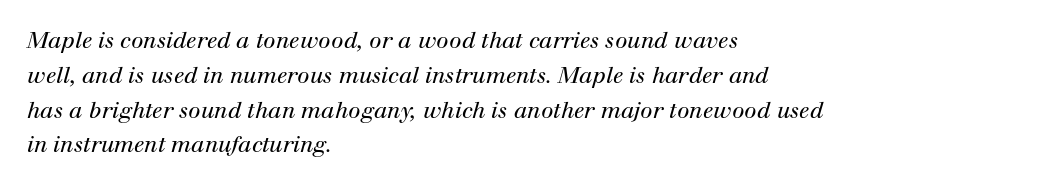
The image shows 22 px text type, italic (leaning right); set left-aligned, normal line spacing (1.58x), normal letter spacing, not underlined.
